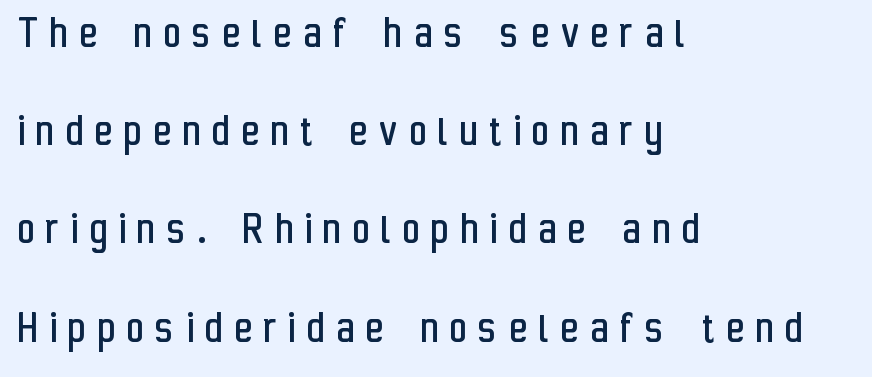
The space between consecutive lines is lavish. The specimen reads as upright at a glance. The specimen omits any rule beneath the text block's lines. A sans-serif font was chosen for this passage. Varying glyph widths throughout — classic text-font behaviour.
